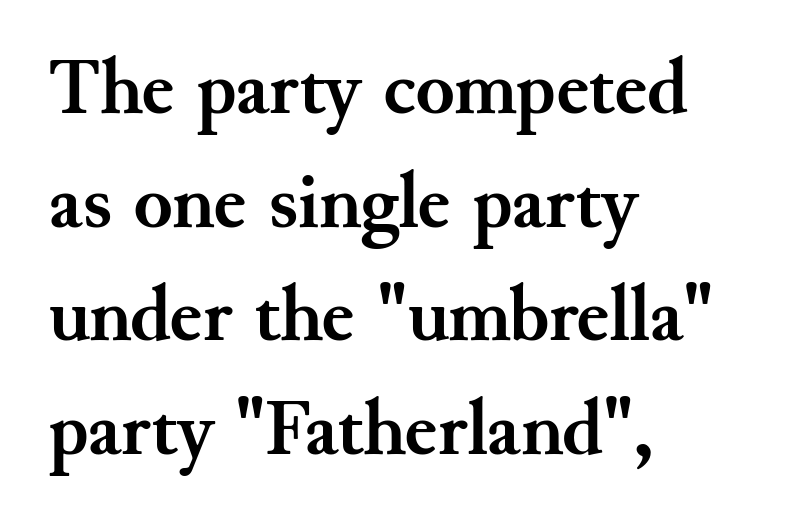
Q: Is the text bold? A: Yes.
Q: Is the text italic (slanted)? A: No, it is upright.
Q: Is the typeface a serif or a sans-serif typeface? A: Serif.
Q: Is the text underlined? A: No.
Q: How is the paragraph aligned? A: Left-aligned.
Q: Is the spacing between letters normal or unusually wide? A: Normal.
Q: Is the spacing between lines tight, normal or loose? A: Normal.
Q: Width (condensed, normal, or wide)? A: Normal.
Q: Stroke contrast? A: Medium.
Q: x-height? A: Small.
Q: Monospaced? A: No.
